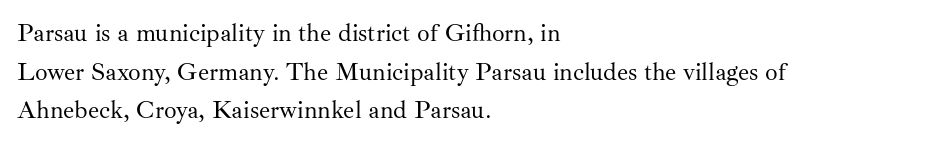
Notice how descenders clear the ascenders below comfortably — that's standard leading. Posture: vertical. Letter spacing: default. This rendering uses left alignment, leaving the right contour irregular.
